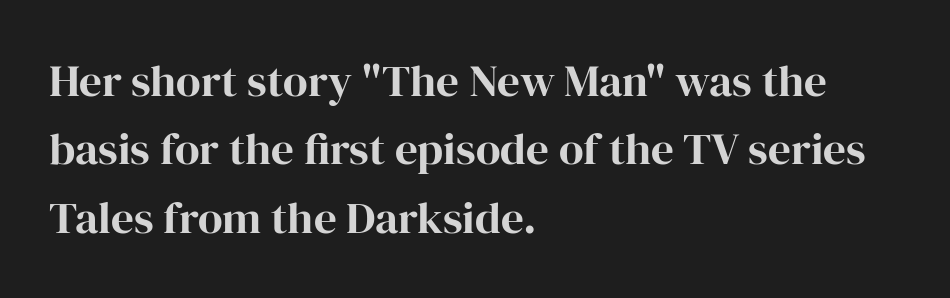
Regarding serifs, this sample has them. Does the lettering tilt? It doesn't — this is upright. What stands out about the letter spacing? Nothing — it is the standard amount. The rendering anchors every line to the left-hand side. The leading is moderate, giving the passage an even texture.
